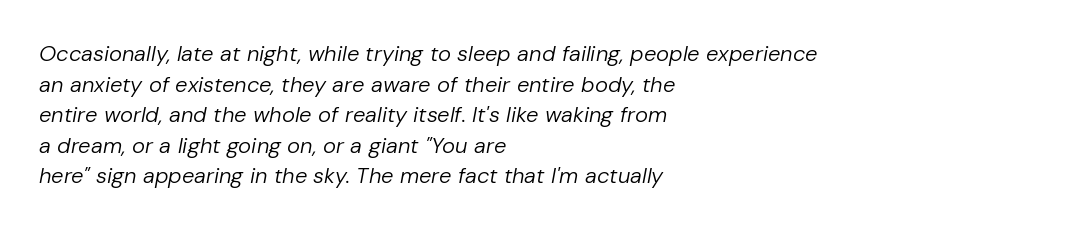
The image shows 22 px text type, italic (leaning right); set left-aligned, normal line spacing (1.39x), normal letter spacing, not underlined.
